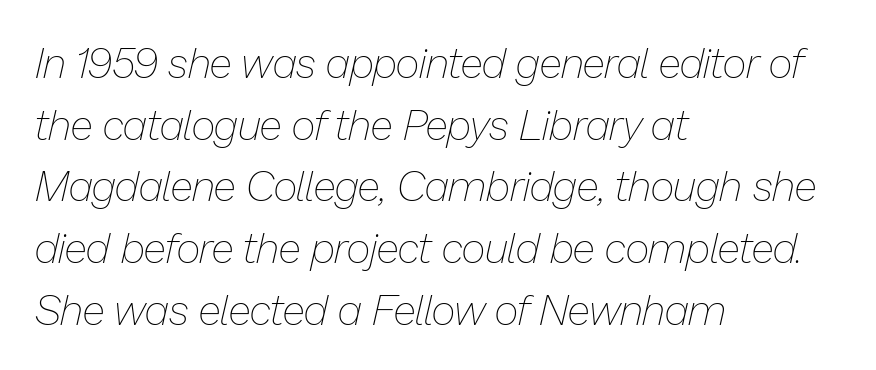
{"italic": "yes", "lean": "right", "slant_degrees": 13, "bold": "no", "weight": "thin", "width": "normal", "stroke_contrast": "low", "x_height": "medium", "monospaced": "no", "underline": "no", "align": "left", "line_spacing": "normal", "line_spacing_ratio": 1.47, "letter_spacing": "normal", "letter_spacing_em": 0.0, "glyph_px": 42}
